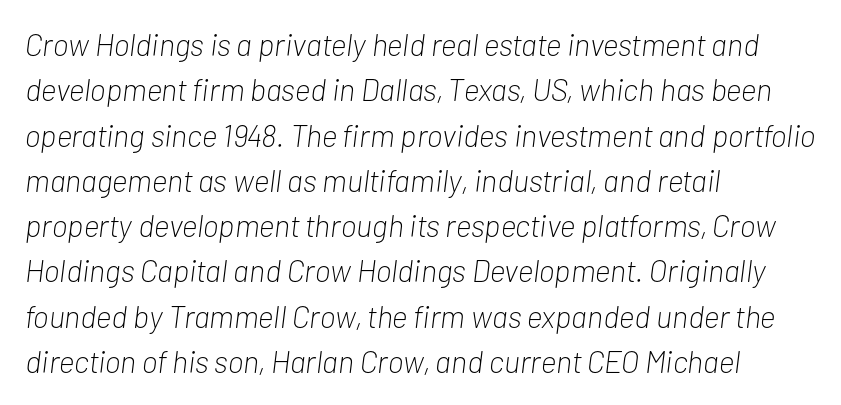
Q: Is the text bold? A: No.
Q: Is the text italic (slanted)? A: Yes, it leans right by about 7 degrees.
Q: Is the text underlined? A: No.
Q: How is the paragraph aligned? A: Left-aligned.
Q: Is the spacing between letters normal or unusually wide? A: Normal.
Q: Is the spacing between lines tight, normal or loose? A: Normal.
Q: Width (condensed, normal, or wide)? A: Condensed.
Q: Stroke contrast? A: Low.
Q: x-height? A: Medium.
Q: Monospaced? A: No.
